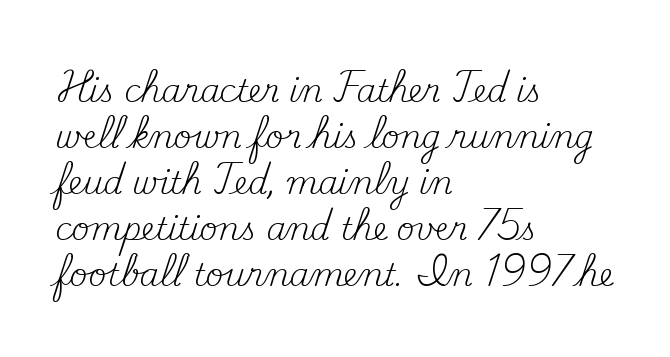
Q: Is the text bold? A: No.
Q: Is the text italic (slanted)? A: Yes.
Q: Is the typeface a serif or a sans-serif typeface? A: Serif.
Q: Is the text underlined? A: No.
Q: How is the paragraph aligned? A: Left-aligned.
Q: Is the spacing between letters normal or unusually wide? A: Normal.
Q: Is the spacing between lines tight, normal or loose? A: Normal.
Q: Width (condensed, normal, or wide)? A: Normal.
Q: Stroke contrast? A: Medium.
Q: x-height? A: Small.
Q: Monospaced? A: No.
